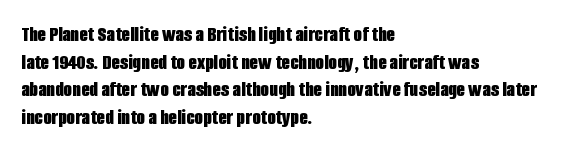
The image shows 22 px bold type, upright; set left-aligned, normal line spacing (1.26x), normal letter spacing, not underlined.
